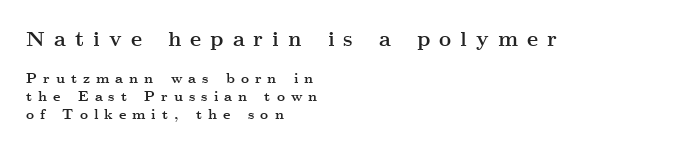
Q: Is the text bold? A: Yes.
Q: Is the text italic (slanted)? A: No, it is upright.
Q: Is the text underlined? A: No.
Q: How is the paragraph aligned? A: Left-aligned.
Q: Is the spacing between letters normal or unusually wide? A: Unusually wide.
Q: Is the spacing between lines tight, normal or loose? A: Normal.
Q: Which block of text is set in a larger size, the first (top) or the second (bottom)? A: The first (top) one.
